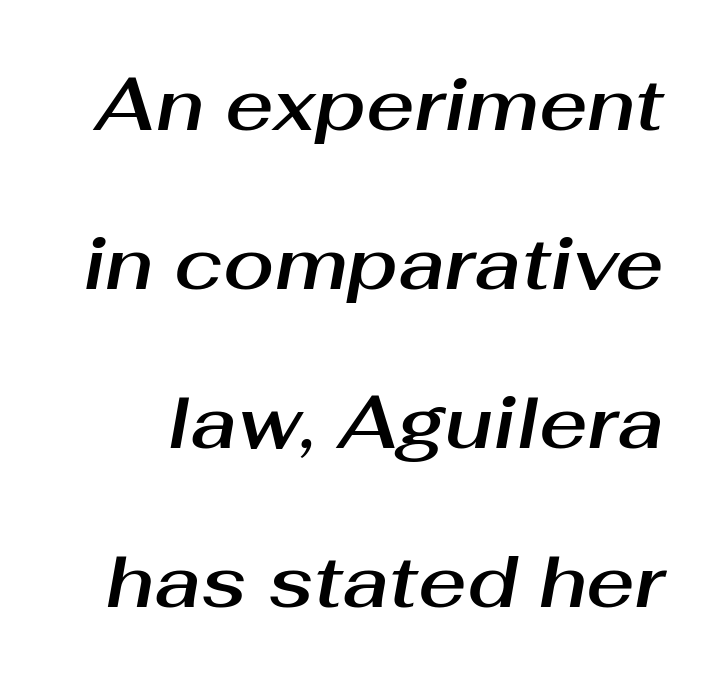
The image shows 74 px text type, italic (leaning right); set loose line spacing (2.15x), normal letter spacing, not underlined; medium stroke contrast and a medium x-height.
